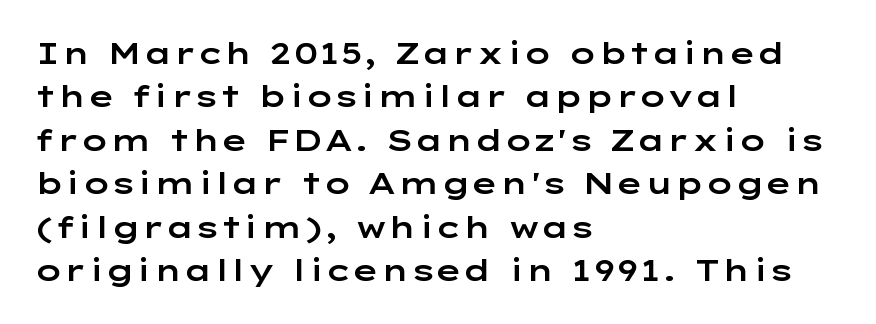
Q: Is the text italic (slanted)? A: No, it is upright.
Q: Is the typeface a serif or a sans-serif typeface? A: Sans-serif.
Q: Is the text underlined? A: No.
Q: How is the paragraph aligned? A: Left-aligned.
Q: Is the spacing between letters normal or unusually wide? A: Normal.
Q: Is the spacing between lines tight, normal or loose? A: Normal.
Q: Width (condensed, normal, or wide)? A: Wide.
Q: Stroke contrast? A: Low.
Q: x-height? A: Medium.
Q: Monospaced? A: No.
